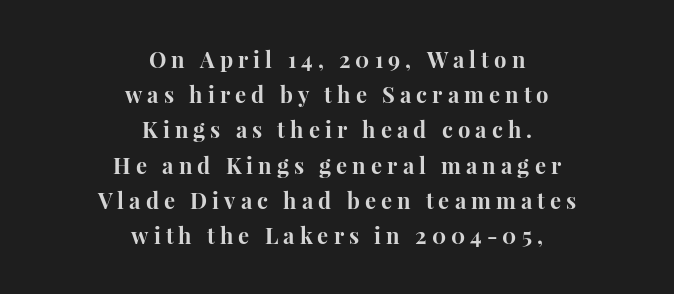
Q: Is the text bold? A: Yes.
Q: Is the text italic (slanted)? A: No, it is upright.
Q: Is the text underlined? A: No.
Q: How is the paragraph aligned? A: Centered.
Q: Is the spacing between letters normal or unusually wide? A: Unusually wide.
Q: Is the spacing between lines tight, normal or loose? A: Normal.
